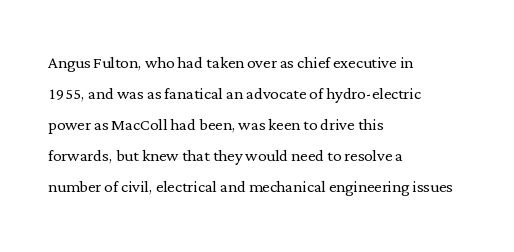
No chunkiness to these letters — they're not bold. The area under the type is left untouched. This rendering uses left alignment, leaving the right contour irregular. The font's upright variant was chosen for this text. Compared with typical body copy, the letter spacing here is the same.
